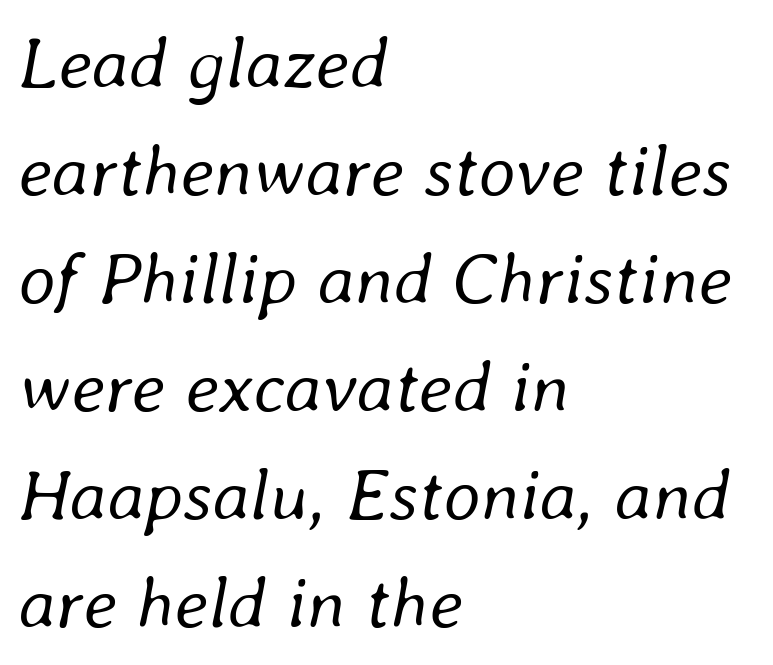
The rendering uses a moderate line-height, typical for paragraphs. You can tell it's italic because the verticals aren't actually vertical. The foot of each line stays bare and open. The face used here is proportionally spaced, like ordinary book or web type.
